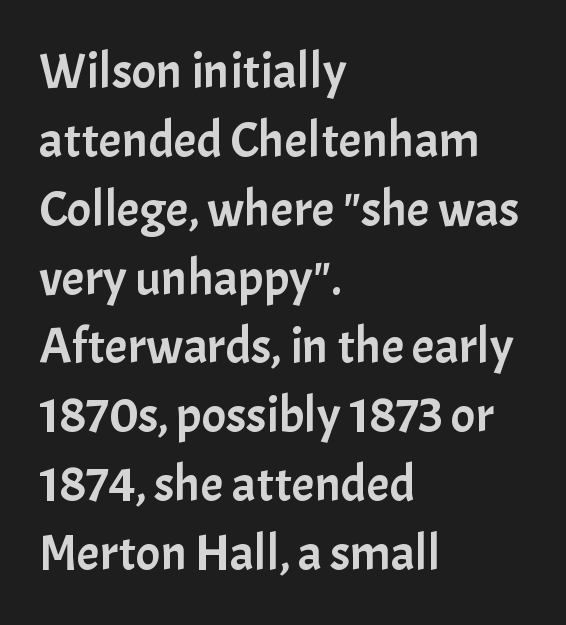
Q: Is the text italic (slanted)? A: No, it is upright.
Q: Is the typeface a serif or a sans-serif typeface? A: Sans-serif.
Q: Is the text underlined? A: No.
Q: How is the paragraph aligned? A: Left-aligned.
Q: Is the spacing between letters normal or unusually wide? A: Normal.
Q: Is the spacing between lines tight, normal or loose? A: Normal.
Q: Width (condensed, normal, or wide)? A: Normal.
Q: Stroke contrast? A: Low.
Q: x-height? A: Medium.
Q: Monospaced? A: No.
